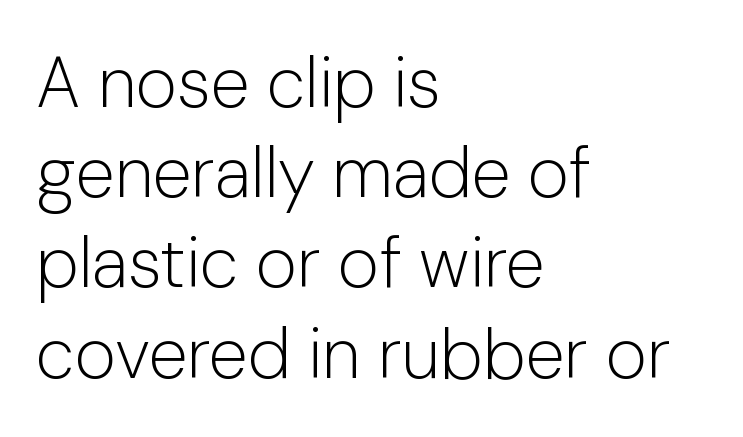
Q: Is the text bold? A: No.
Q: Is the text italic (slanted)? A: No, it is upright.
Q: Is the typeface a serif or a sans-serif typeface? A: Sans-serif.
Q: Is the text underlined? A: No.
Q: How is the paragraph aligned? A: Left-aligned.
Q: Is the spacing between letters normal or unusually wide? A: Normal.
Q: Is the spacing between lines tight, normal or loose? A: Normal.
Q: Width (condensed, normal, or wide)? A: Normal.
Q: Stroke contrast? A: Low.
Q: x-height? A: Medium.
Q: Monospaced? A: No.
